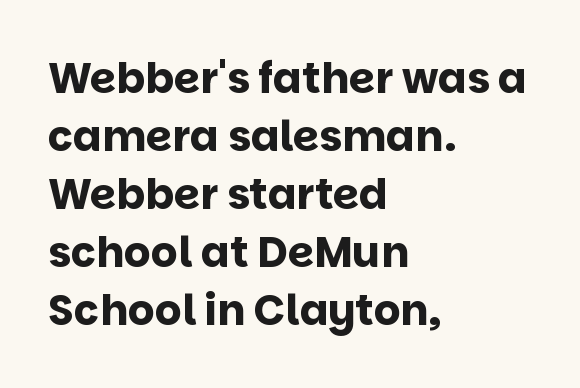
The image shows 42 px bold sans-serif type, upright; set left-aligned, normal line spacing (1.38x), normal letter spacing, not underlined; low stroke contrast and a large x-height.
